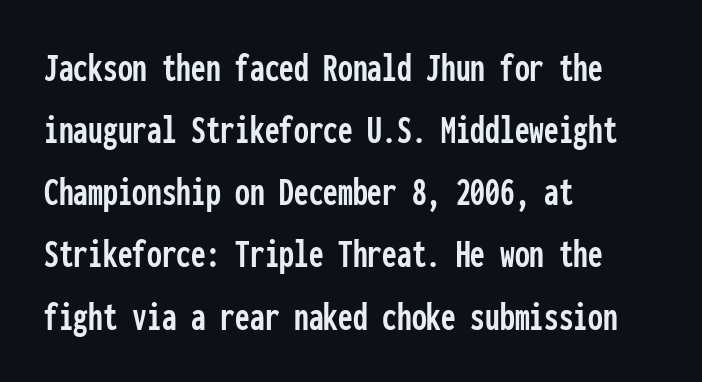
{"serif": "no", "italic": "no", "width": "condensed", "stroke_contrast": "low", "x_height": "medium", "monospaced": "yes", "underline": "no", "align": "left", "line_spacing": "normal", "line_spacing_ratio": 1.48, "letter_spacing": "normal", "letter_spacing_em": 0.0, "glyph_px": 42}
